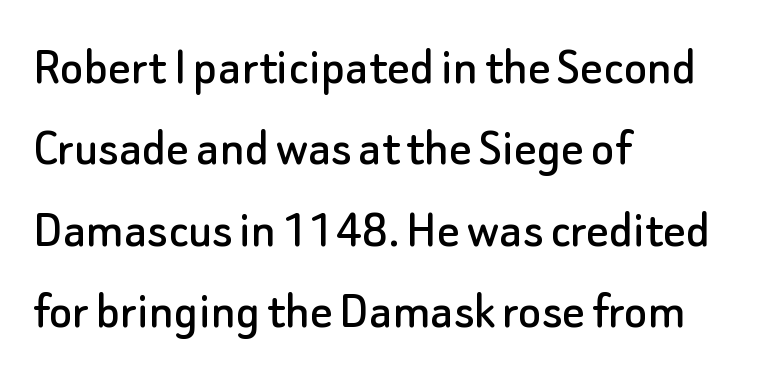
The image shows 55 px sans-serif type, upright; set left-aligned, normal line spacing (1.48x), normal letter spacing, not underlined; low stroke contrast and a small x-height.
